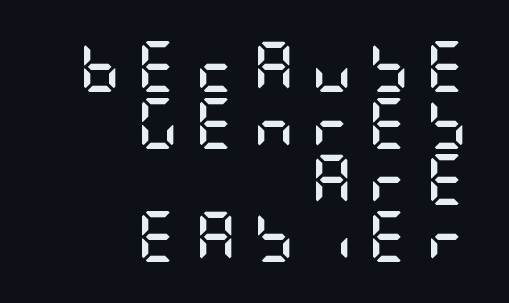
{"serif": "no", "italic": "no", "bold": "yes", "weight": "semibold", "width": "condensed", "stroke_contrast": "low", "x_height": "large", "underline": "no", "align": "right", "line_spacing": "tight", "line_spacing_ratio": 1.11, "letter_spacing": "wide", "letter_spacing_em": 0.32, "glyph_px": 51}
